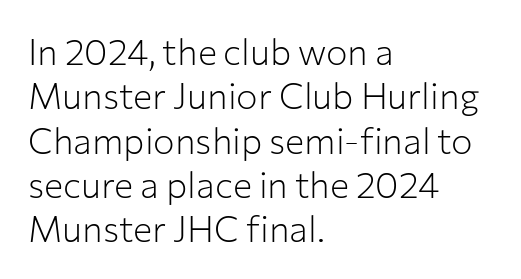
Q: Is the text bold? A: No.
Q: Is the text italic (slanted)? A: No, it is upright.
Q: Is the typeface a serif or a sans-serif typeface? A: Sans-serif.
Q: Is the text underlined? A: No.
Q: How is the paragraph aligned? A: Left-aligned.
Q: Is the spacing between letters normal or unusually wide? A: Normal.
Q: Width (condensed, normal, or wide)? A: Normal.
Q: Stroke contrast? A: Low.
Q: x-height? A: Medium.
Q: Monospaced? A: No.
